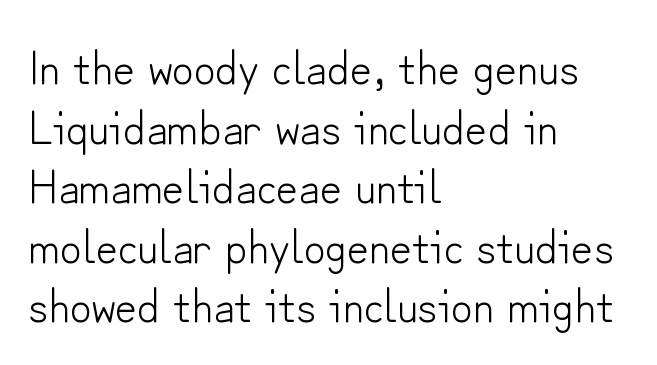
Q: Is the text bold? A: No.
Q: Is the text italic (slanted)? A: No, it is upright.
Q: Is the typeface a serif or a sans-serif typeface? A: Sans-serif.
Q: Is the text underlined? A: No.
Q: How is the paragraph aligned? A: Left-aligned.
Q: Is the spacing between letters normal or unusually wide? A: Normal.
Q: Width (condensed, normal, or wide)? A: Normal.
Q: Stroke contrast? A: Low.
Q: x-height? A: Small.
Q: Monospaced? A: No.
